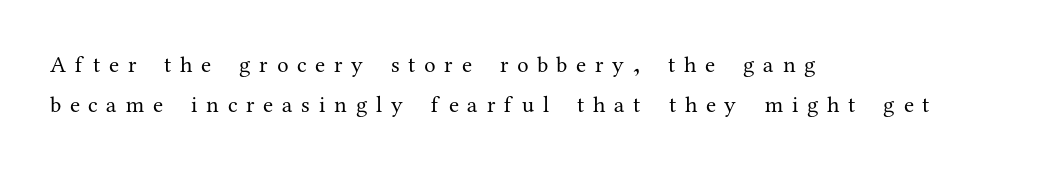
Upright lettering throughout. The face looks like a standard text weight, possibly lighter. If you drew a ruler down the left edge, every line would touch it. The type is letterspaced generously, with wide tracking. No word sits above an underline.
